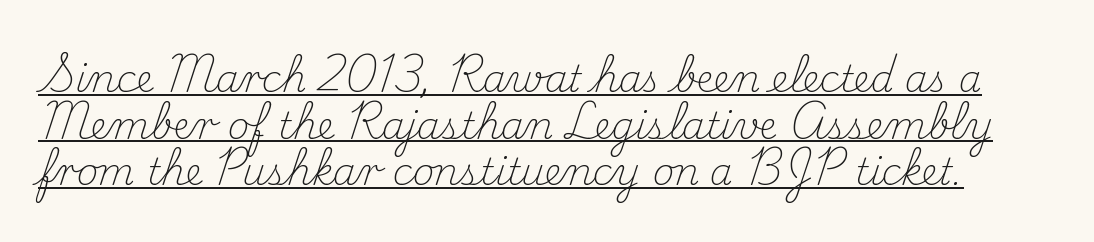
The image shows 37 px light serif type; set normal line spacing (1.26x), normal letter spacing, underlined; medium stroke contrast and a small x-height.
